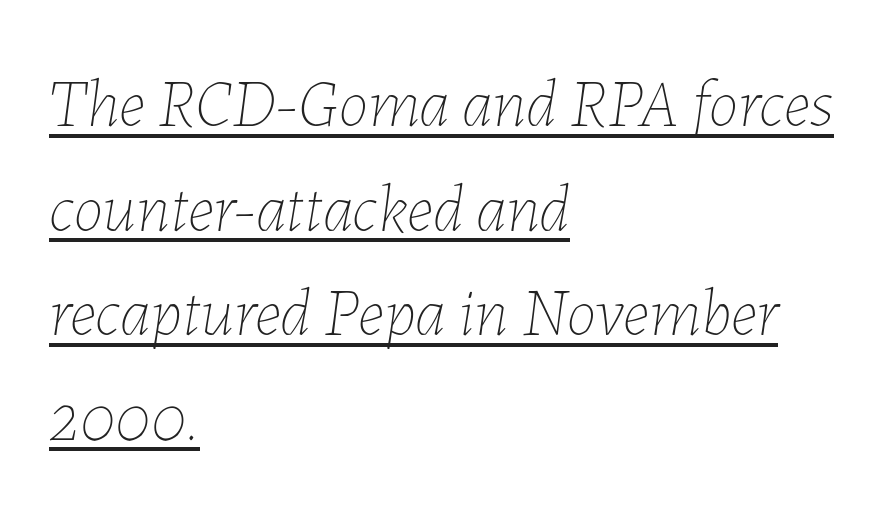
The image shows 67 px thin type, italic (leaning right); set left-aligned, normal line spacing (1.56x), normal letter spacing, underlined; low stroke contrast and a medium x-height.
